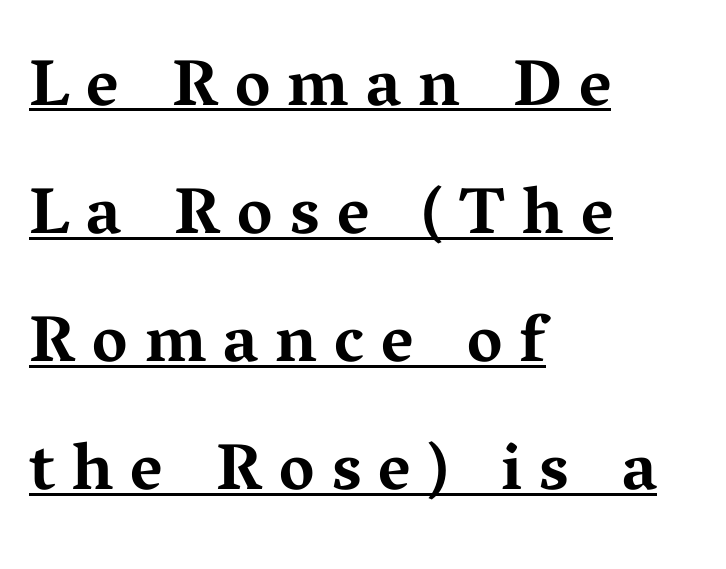
Q: Is the text bold? A: Yes.
Q: Is the text italic (slanted)? A: No, it is upright.
Q: Is the typeface a serif or a sans-serif typeface? A: Serif.
Q: Is the text underlined? A: Yes.
Q: How is the paragraph aligned? A: Left-aligned.
Q: Is the spacing between letters normal or unusually wide? A: Unusually wide.
Q: Is the spacing between lines tight, normal or loose? A: Loose.
Q: Width (condensed, normal, or wide)? A: Wide.
Q: Stroke contrast? A: Medium.
Q: x-height? A: Medium.
Q: Monospaced? A: No.
